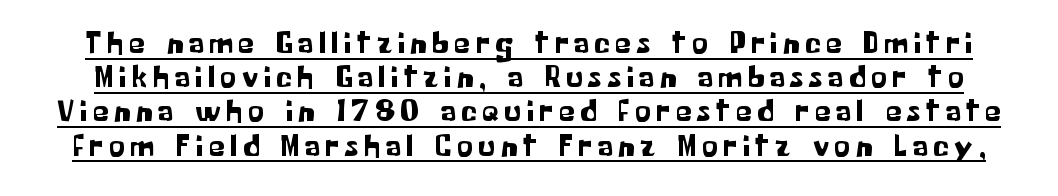
The image shows 32 px sans-serif type, upright; set tight line spacing (1.07x), underlined; low stroke contrast and a medium x-height.
